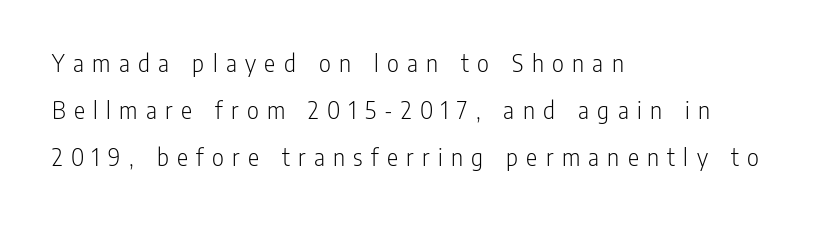
{"italic": "no", "bold": "no", "underline": "no", "align": "left", "line_spacing_ratio": 1.81, "letter_spacing": "wide", "letter_spacing_em": 0.32, "glyph_px": 26}
